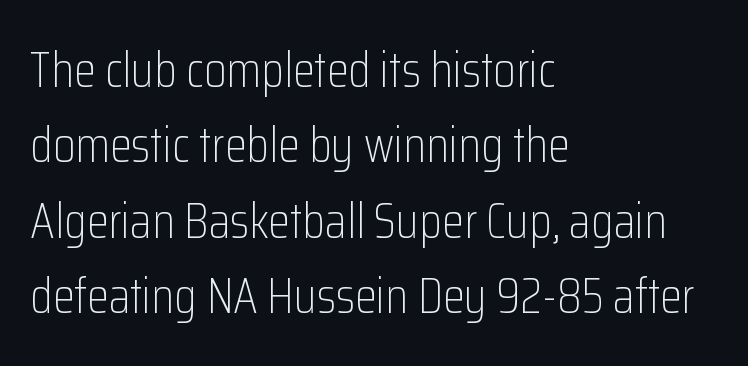
{"serif": "no", "italic": "no", "bold": "no", "weight": "light", "width": "condensed", "stroke_contrast": "low", "x_height": "medium", "monospaced": "no", "underline": "no", "align": "left", "line_spacing": "normal", "line_spacing_ratio": 1.51, "letter_spacing": "normal", "letter_spacing_em": 0.0, "glyph_px": 50}
